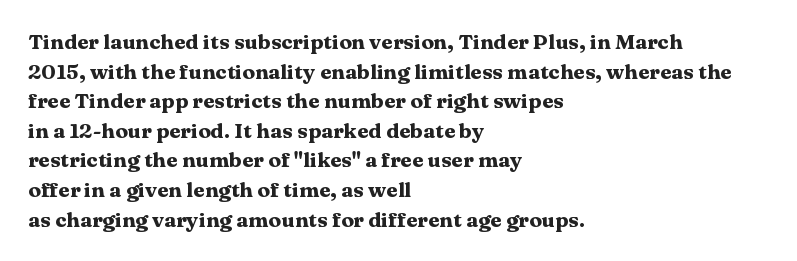
The image shows 21 px bold type, upright; set left-aligned, normal line spacing (1.41x), normal letter spacing, not underlined.
